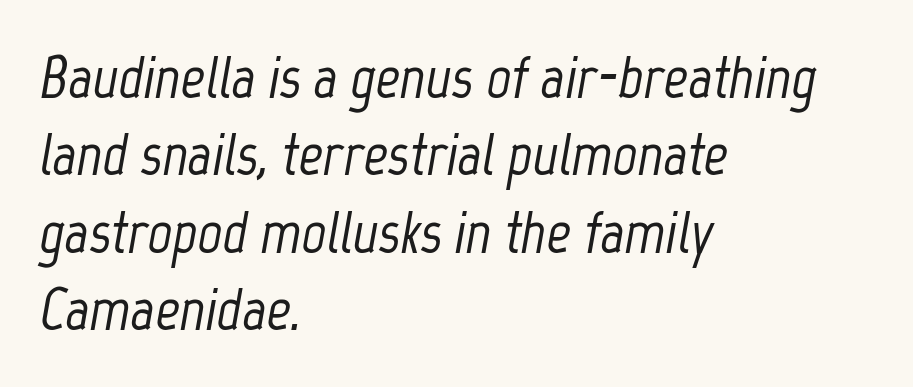
The image shows 60 px condensed type, italic (leaning right); set left-aligned, normal line spacing (1.29x), normal letter spacing, not underlined; low stroke contrast and a medium x-height.
